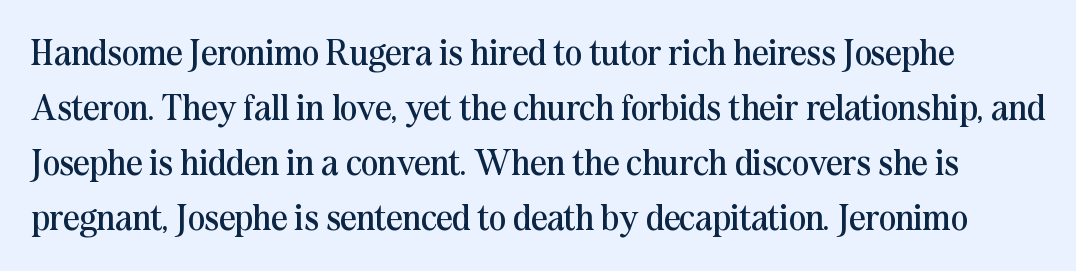
{"serif": "yes", "italic": "no", "bold": "no", "weight": "regular", "width": "normal", "stroke_contrast": "medium", "x_height": "medium", "monospaced": "no", "underline": "no", "line_spacing": "normal", "line_spacing_ratio": 1.53, "letter_spacing": "normal", "letter_spacing_em": 0.0, "glyph_px": 36}
